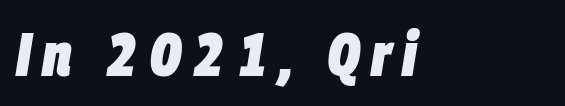
The image shows 61 px heavy, condensed type, italic (leaning right); set not underlined; low stroke contrast and a large x-height.
